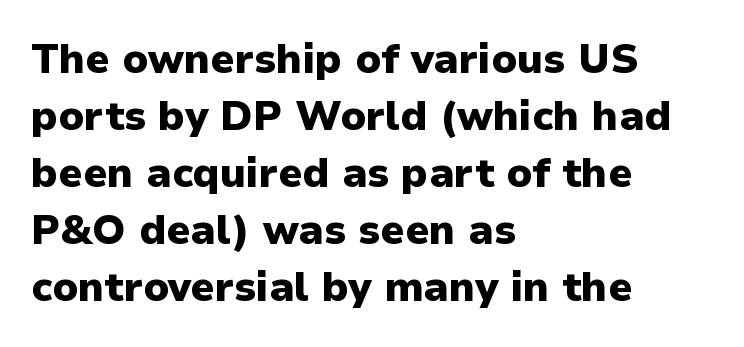
{"serif": "no", "italic": "no", "bold": "yes", "weight": "heavy", "width": "normal", "stroke_contrast": "low", "x_height": "medium", "monospaced": "no", "underline": "no", "align": "left", "line_spacing": "normal", "line_spacing_ratio": 1.39, "letter_spacing": "normal", "letter_spacing_em": 0.0, "glyph_px": 41}
